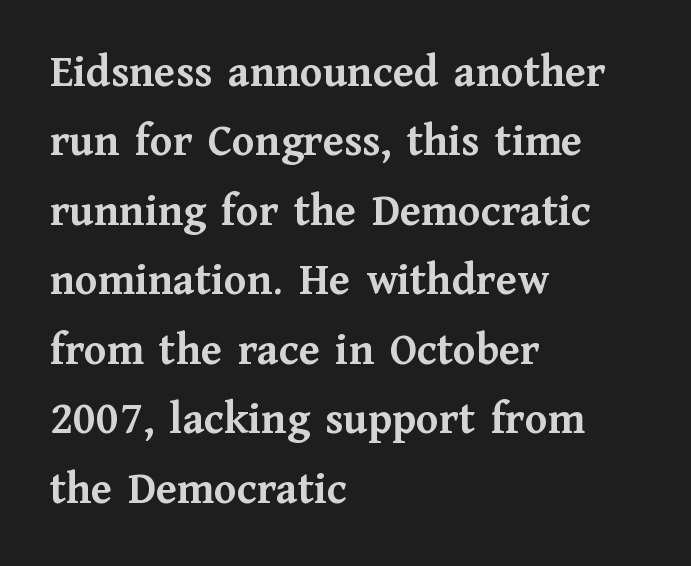
Q: Is the text bold? A: Yes.
Q: Is the text italic (slanted)? A: No, it is upright.
Q: Is the typeface a serif or a sans-serif typeface? A: Serif.
Q: Is the text underlined? A: No.
Q: How is the paragraph aligned? A: Left-aligned.
Q: Is the spacing between letters normal or unusually wide? A: Normal.
Q: Is the spacing between lines tight, normal or loose? A: Normal.
Q: Width (condensed, normal, or wide)? A: Normal.
Q: Stroke contrast? A: Medium.
Q: x-height? A: Medium.
Q: Monospaced? A: No.
